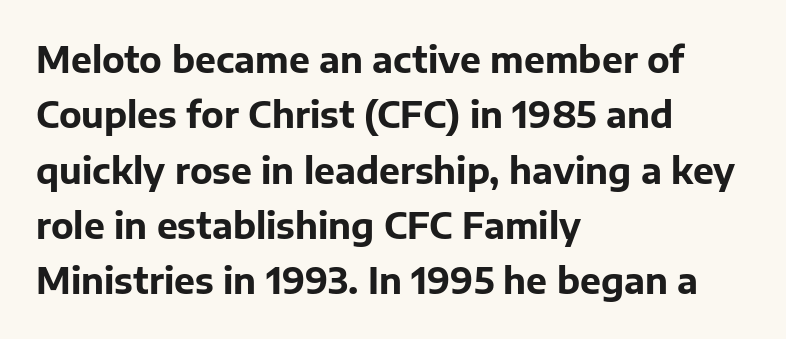
{"serif": "no", "italic": "no", "bold": "yes", "weight": "bold", "width": "normal", "stroke_contrast": "low", "x_height": "medium", "monospaced": "no", "underline": "no", "align": "left", "line_spacing": "normal", "line_spacing_ratio": 1.58, "letter_spacing": "normal", "letter_spacing_em": 0.0, "glyph_px": 35}
